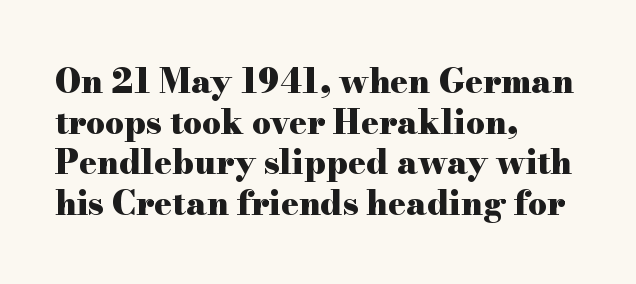
Q: Is the text bold? A: Yes.
Q: Is the text italic (slanted)? A: No, it is upright.
Q: Is the typeface a serif or a sans-serif typeface? A: Serif.
Q: Is the text underlined? A: No.
Q: How is the paragraph aligned? A: Left-aligned.
Q: Is the spacing between letters normal or unusually wide? A: Normal.
Q: Width (condensed, normal, or wide)? A: Wide.
Q: Stroke contrast? A: High.
Q: x-height? A: Small.
Q: Monospaced? A: No.
